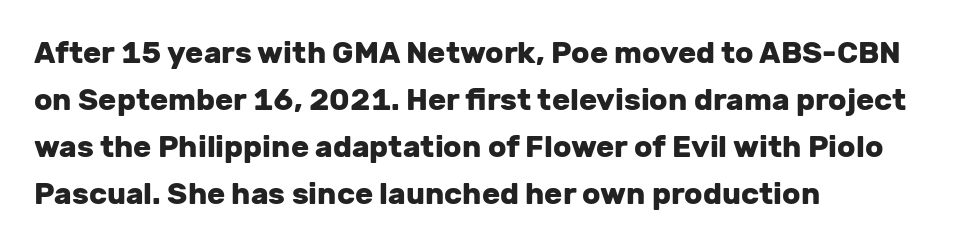
{"serif": "no", "italic": "no", "bold": "yes", "weight": "heavy", "width": "normal", "stroke_contrast": "low", "x_height": "medium", "monospaced": "no", "underline": "no", "align": "left", "line_spacing": "normal", "line_spacing_ratio": 1.57, "letter_spacing": "normal", "letter_spacing_em": 0.0, "glyph_px": 30}
